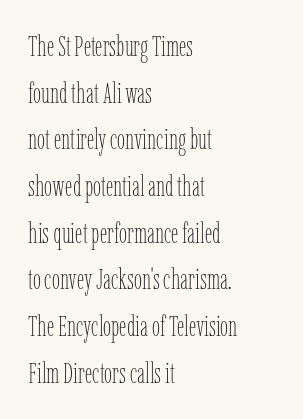
{"italic": "no", "bold": "no", "weight": "thin", "width": "condensed", "stroke_contrast": "low", "x_height": "medium", "monospaced": "no", "underline": "no", "align": "left", "line_spacing": "normal", "line_spacing_ratio": 1.61, "letter_spacing": "normal", "letter_spacing_em": 0.0, "glyph_px": 29}
